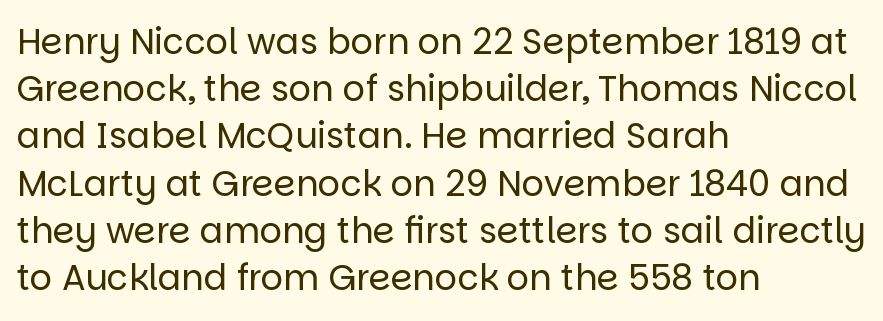
The image shows 35 px regular-weight sans-serif type, upright; set left-aligned, normal line spacing (1.35x), normal letter spacing, not underlined; low stroke contrast and a large x-height.
